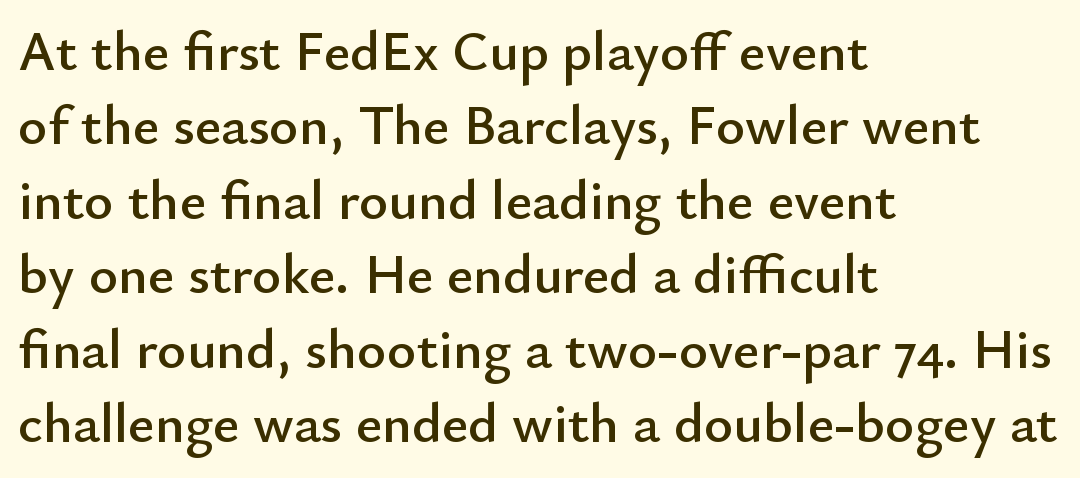
The image shows 56 px sans-serif type, upright; set left-aligned, normal line spacing (1.33x), normal letter spacing, not underlined; low stroke contrast and a small x-height.
